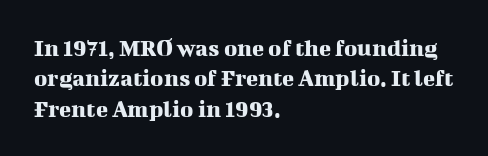
{"italic": "no", "underline": "no", "align": "left", "line_spacing_ratio": 1.22, "letter_spacing": "normal", "letter_spacing_em": 0.0, "glyph_px": 25}
